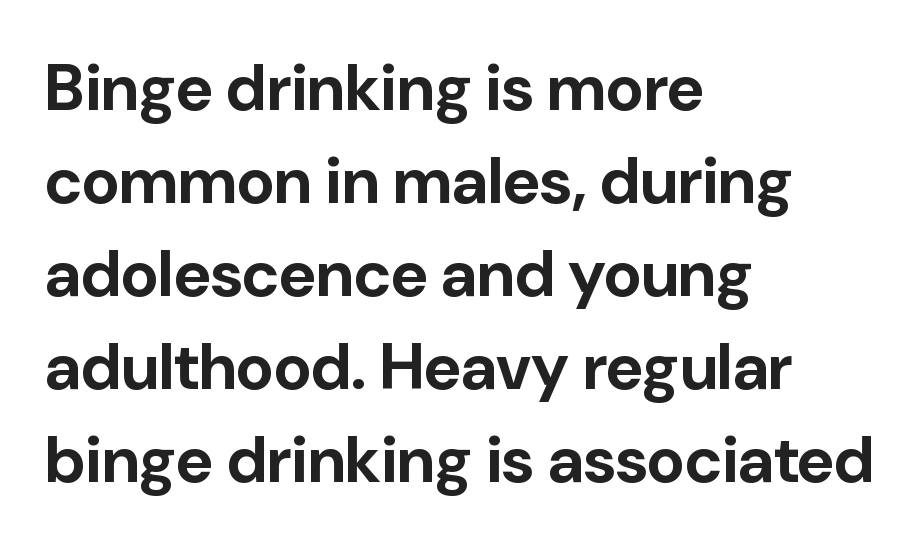
The passage shown is typed in a proportional face where columns would drift. You can tell from the bare stems that sans-serif type was used. As a designer I'd log this as weight 700, bold. Quick note: underline off.
